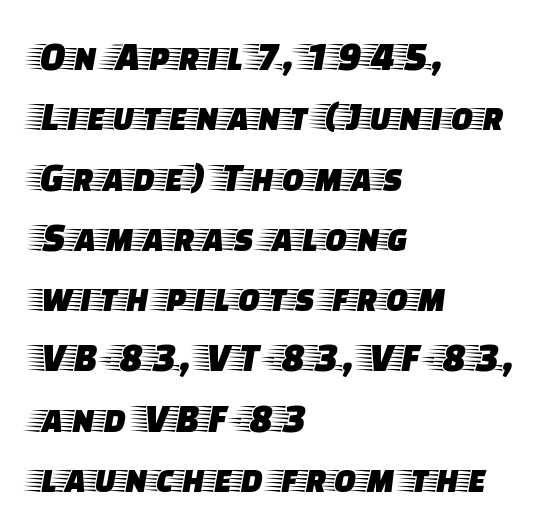
The block of text has a typical density, with ordinary space between rows. The letters carry serifs — small finishing strokes at the ends of their stems. This sample is left-justified, so line endings fall wherever the words run out.
